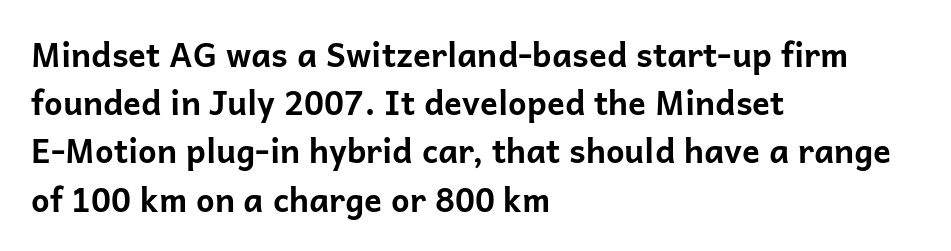
{"serif": "no", "italic": "no", "bold": "yes", "weight": "bold", "width": "normal", "stroke_contrast": "low", "x_height": "medium", "monospaced": "no", "underline": "no", "align": "left", "line_spacing": "normal", "line_spacing_ratio": 1.46, "letter_spacing": "normal", "letter_spacing_em": 0.0, "glyph_px": 33}
